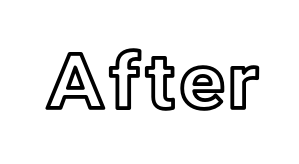
{"italic": "no", "width": "normal", "x_height": "medium", "monospaced": "no", "underline": "no", "letter_spacing": "normal", "letter_spacing_em": 0.0, "glyph_px": 76}
